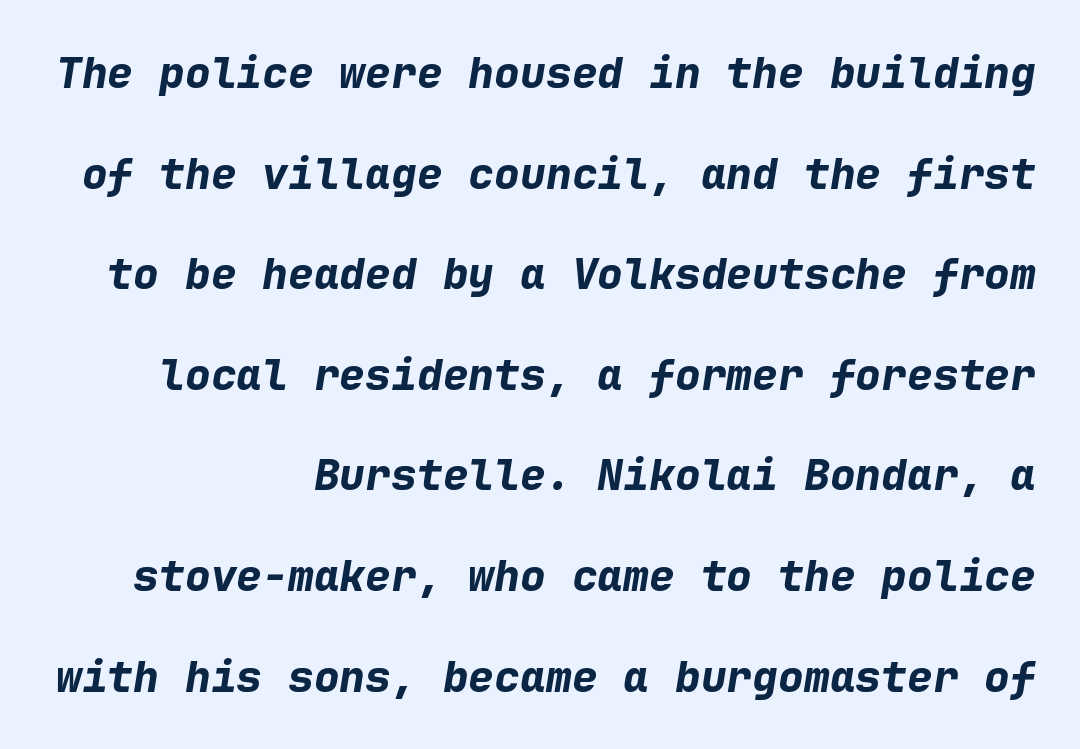
The image shows 43 px bold type, italic (leaning right), monospaced; set right-aligned, loose line spacing (2.34x), normal letter spacing, not underlined; low stroke contrast and a medium x-height.
